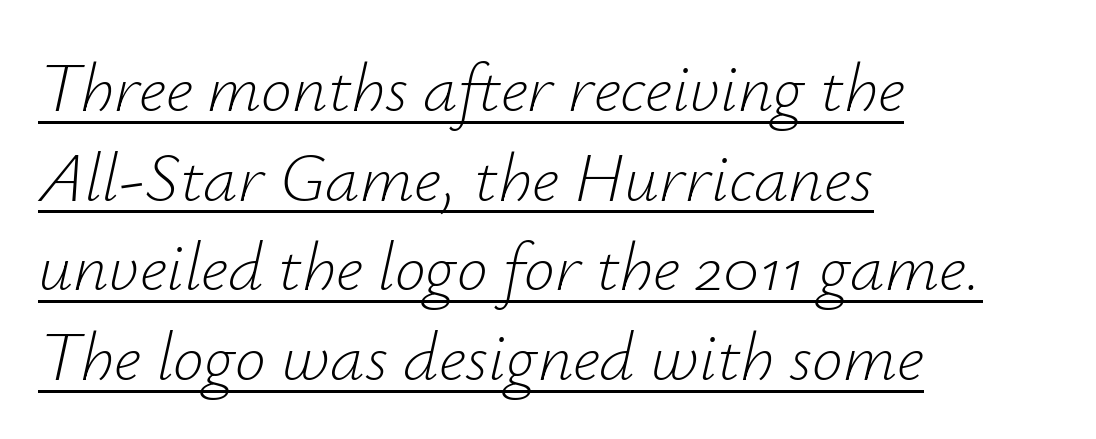
{"italic": "yes", "lean": "right", "slant_degrees": 12, "bold": "no", "weight": "light", "width": "normal", "stroke_contrast": "low", "x_height": "small", "monospaced": "no", "underline": "yes", "align": "left", "line_spacing": "normal", "line_spacing_ratio": 1.3, "letter_spacing": "normal", "letter_spacing_em": 0.0, "glyph_px": 69}
